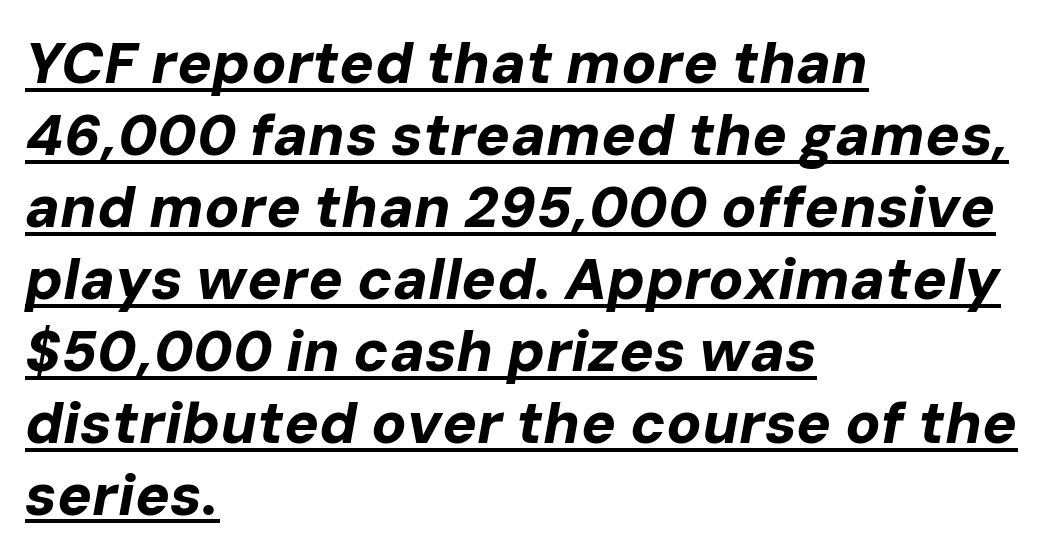
{"italic": "yes", "lean": "right", "slant_degrees": 10, "bold": "yes", "weight": "bold", "width": "normal", "stroke_contrast": "low", "x_height": "medium", "monospaced": "no", "underline": "yes", "align": "left", "line_spacing_ratio": 1.24, "letter_spacing": "normal", "letter_spacing_em": 0.0, "glyph_px": 58}
